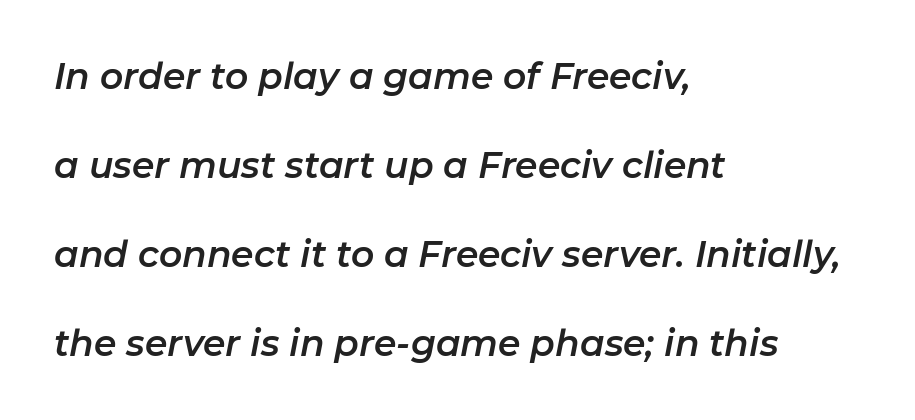
The image shows 36 px text type, italic (leaning right); set left-aligned, loose line spacing (2.47x), normal letter spacing, not underlined; low stroke contrast and a medium x-height.
